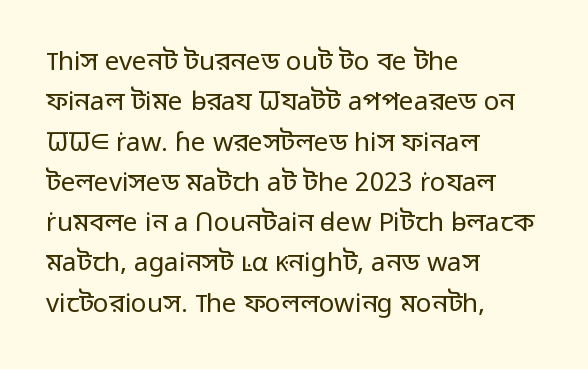
Q: Is the text bold? A: No.
Q: Is the text italic (slanted)? A: No, it is upright.
Q: Is the text underlined? A: No.
Q: How is the paragraph aligned? A: Left-aligned.
Q: Is the spacing between letters normal or unusually wide? A: Normal.
Q: Is the spacing between lines tight, normal or loose? A: Normal.
